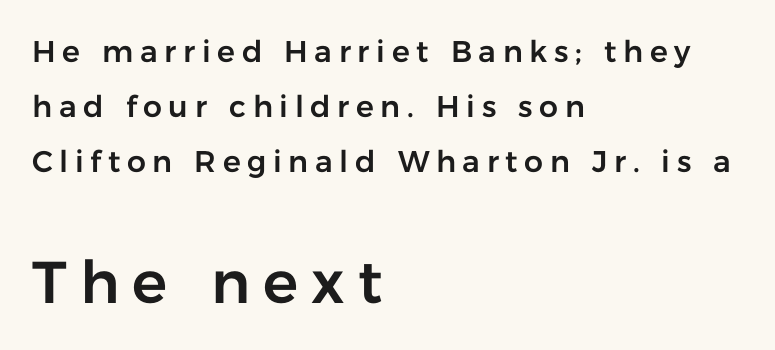
Q: Is the text italic (slanted)? A: No, it is upright.
Q: Is the typeface a serif or a sans-serif typeface? A: Sans-serif.
Q: Is the text underlined? A: No.
Q: How is the paragraph aligned? A: Left-aligned.
Q: Is the spacing between letters normal or unusually wide? A: Unusually wide.
Q: Which block of text is set in a larger size, the first (top) or the second (bottom)? A: The second (bottom) one.
Q: Width (condensed, normal, or wide)? A: Normal.
Q: Stroke contrast? A: Low.
Q: x-height? A: Medium.
Q: Monospaced? A: No.
